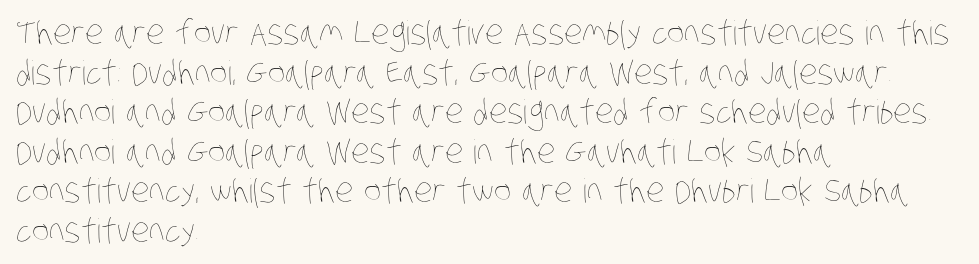
Tracking here is standard; glyphs follow each other at the usual distance. One-word summary of the alignment: left. The passage shown is not underscored anywhere. Each letter keeps its own natural width here, so spacing adapts to shape. Weight: regular or lighter.
